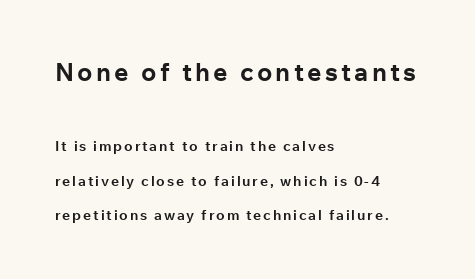
Q: Is the text bold? A: Yes.
Q: Is the text italic (slanted)? A: No, it is upright.
Q: Is the text underlined? A: No.
Q: How is the paragraph aligned? A: Left-aligned.
Q: Is the spacing between lines tight, normal or loose? A: Loose.
Q: Which block of text is set in a larger size, the first (top) or the second (bottom)? A: The first (top) one.
